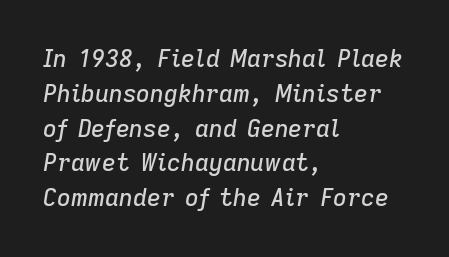
{"italic": "yes", "lean": "right", "slant_degrees": 9, "underline": "no", "align": "left", "line_spacing": "normal", "line_spacing_ratio": 1.45, "letter_spacing": "normal", "letter_spacing_em": 0.0, "glyph_px": 24}
